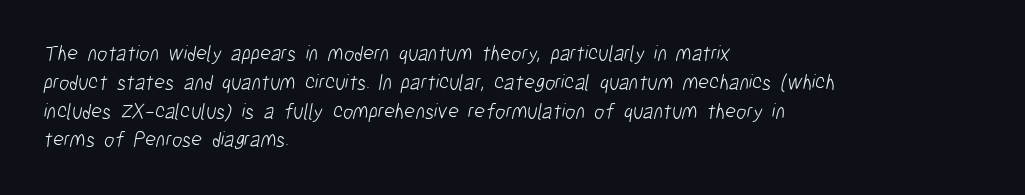
The image shows 21 px text type; set left-aligned, normal line spacing (1.37x), normal letter spacing, not underlined.
